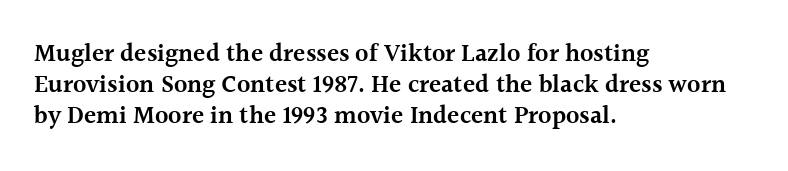
A classic flush-left, rag-right setting is used for this passage. The face used here is rendered with its standard letterfit. Decoration check: the copy has no underline. Caption: semibold face, moderately heavy strokes. Quick note: not italic, upright.
